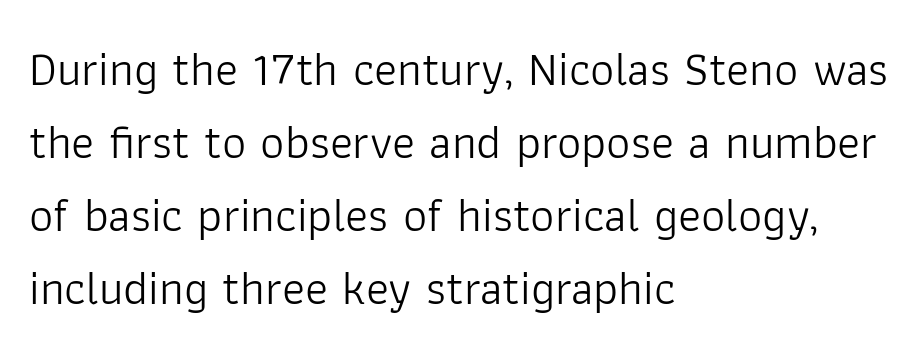
The image shows 48 px light sans-serif type, upright; set left-aligned, normal line spacing (1.52x), normal letter spacing, not underlined; low stroke contrast and a medium x-height.
